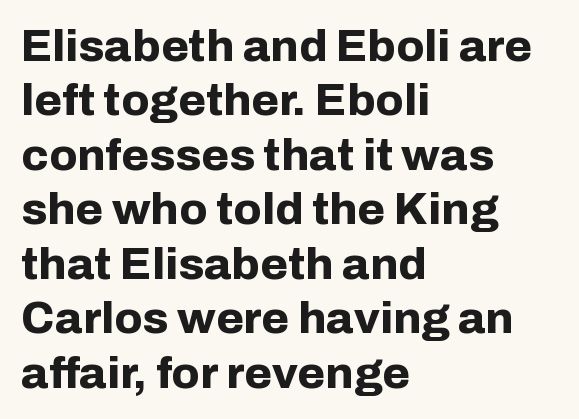
The image shows 45 px bold sans-serif type, upright; set left-aligned, line spacing 1.21x, normal letter spacing, not underlined; low stroke contrast and a medium x-height.
